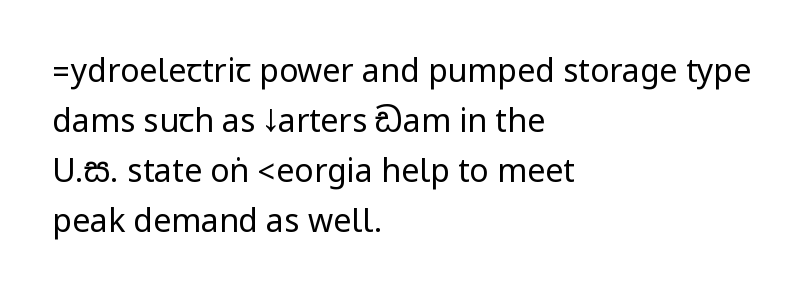
Q: Is the text bold? A: No.
Q: Is the text italic (slanted)? A: No, it is upright.
Q: Is the typeface a serif or a sans-serif typeface? A: Sans-serif.
Q: Is the text underlined? A: No.
Q: How is the paragraph aligned? A: Left-aligned.
Q: Is the spacing between letters normal or unusually wide? A: Normal.
Q: Is the spacing between lines tight, normal or loose? A: Normal.
Q: Width (condensed, normal, or wide)? A: Condensed.
Q: Stroke contrast? A: Low.
